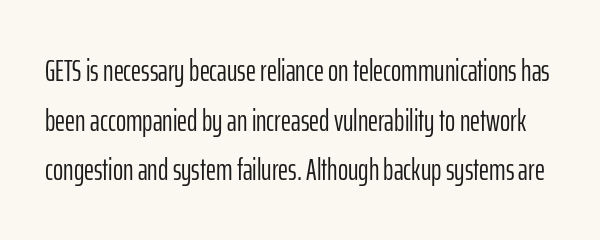
Each letter keeps its own natural width here, so spacing adapts to shape. Honestly, there is no underline to notice here at all. Italic? Not at all — the glyphs are vertical. The block of text has a typical density, with ordinary space between rows.
